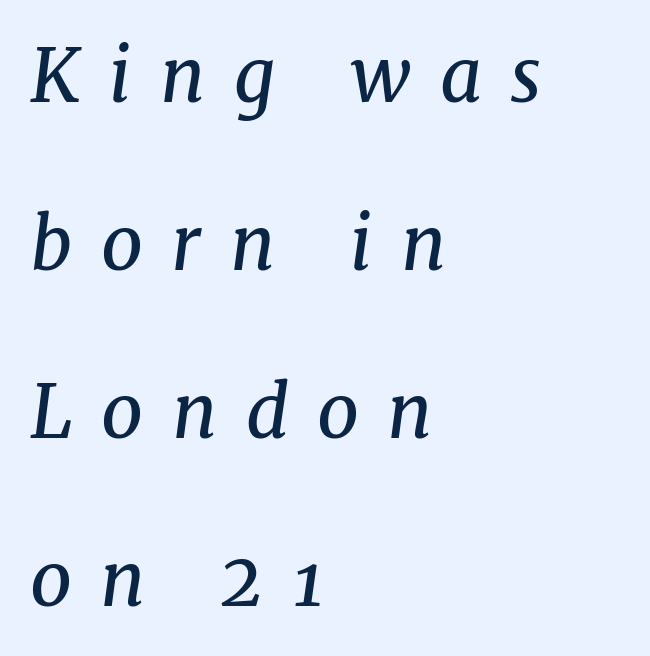
{"serif": "yes", "italic": "yes", "lean": "right", "slant_degrees": 8, "bold": "no", "weight": "regular", "width": "normal", "stroke_contrast": "medium", "x_height": "medium", "monospaced": "no", "underline": "no", "align": "left", "line_spacing": "loose", "line_spacing_ratio": 2.3, "letter_spacing": "wide", "letter_spacing_em": 0.39, "glyph_px": 73}
